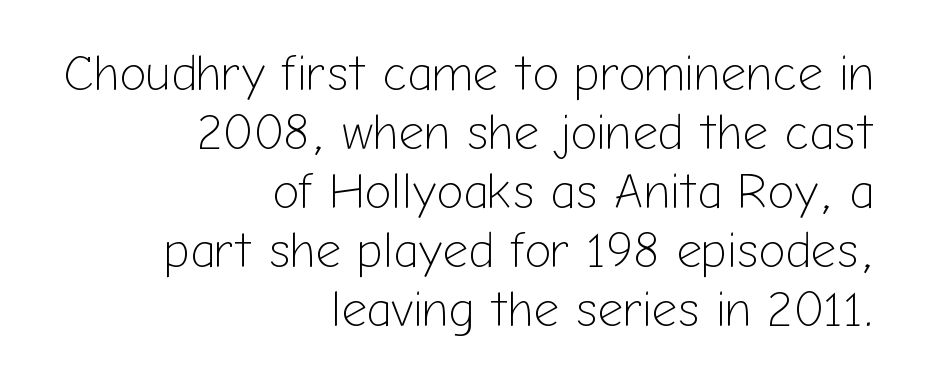
The image shows 50 px light sans-serif type, upright; set right-aligned, line spacing 1.18x, normal letter spacing, not underlined; low stroke contrast and a medium x-height.
